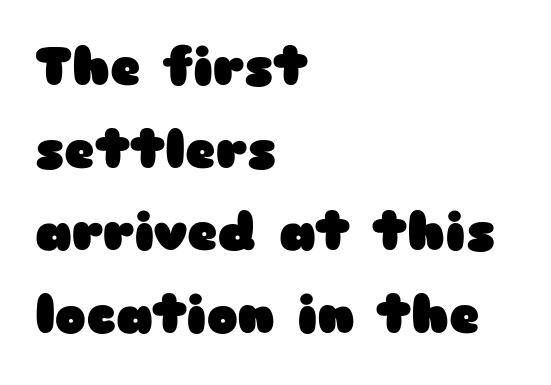
{"serif": "no", "italic": "no", "bold": "yes", "weight": "heavy", "width": "wide", "stroke_contrast": "low", "x_height": "medium", "monospaced": "no", "underline": "no", "align": "left", "line_spacing": "normal", "line_spacing_ratio": 1.59, "letter_spacing": "normal", "letter_spacing_em": 0.0, "glyph_px": 52}
